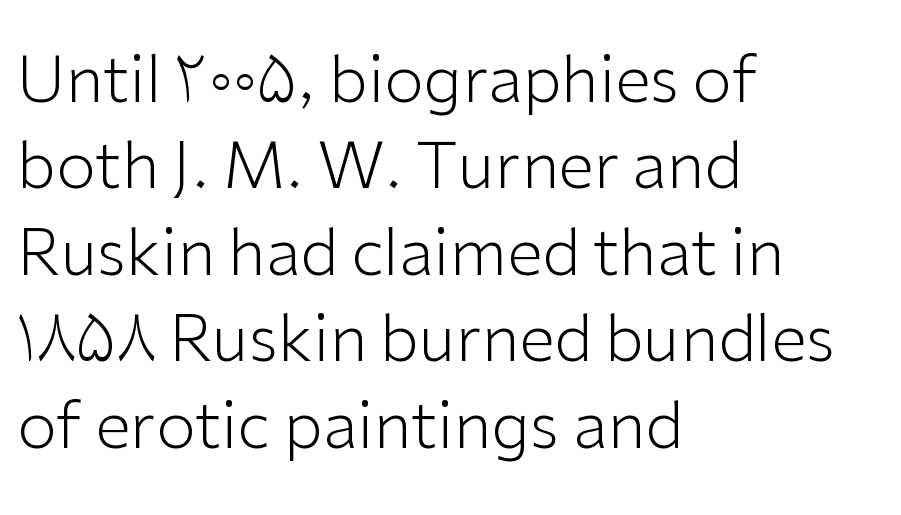
A normal amount of white space separates one row of letters from the next. Each letter keeps its own natural width here, so spacing adapts to shape. In terms of posture, this sample is upright. Note: no serifs on the glyphs. Compared with a centered layout, this one pins lines to the left instead.
